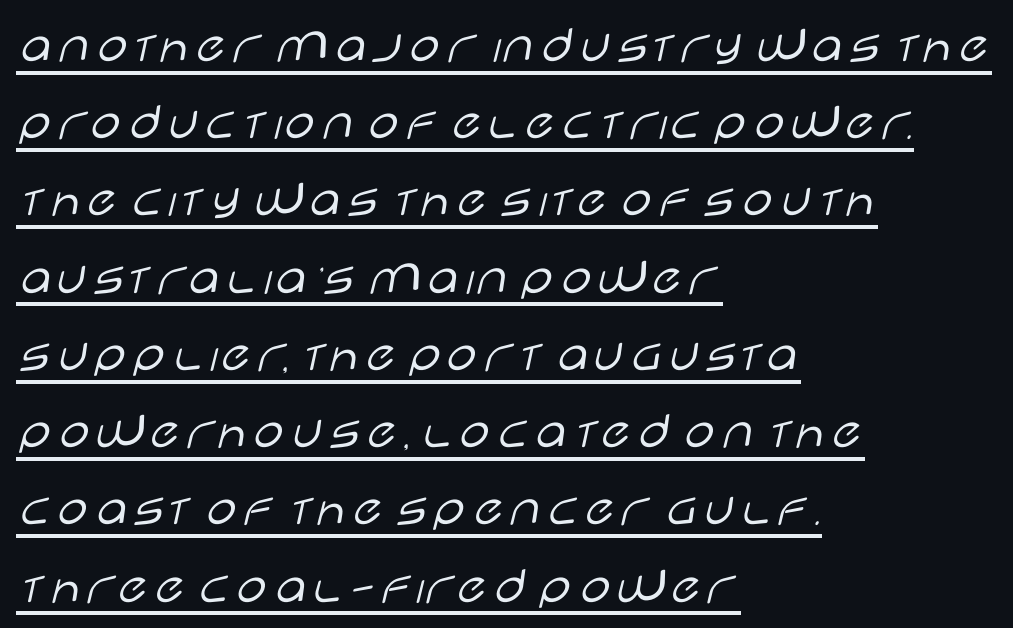
The image shows 54 px light, wide sans-serif type; set left-aligned, normal line spacing (1.43x), normal letter spacing, underlined; low stroke contrast and a large x-height.
